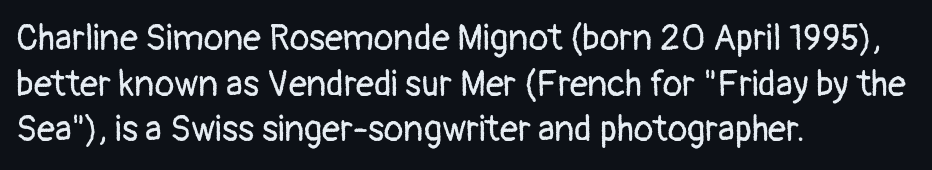
Q: Is the text bold? A: No.
Q: Is the text italic (slanted)? A: No, it is upright.
Q: Is the typeface a serif or a sans-serif typeface? A: Sans-serif.
Q: Is the text underlined? A: No.
Q: How is the paragraph aligned? A: Left-aligned.
Q: Is the spacing between letters normal or unusually wide? A: Normal.
Q: Is the spacing between lines tight, normal or loose? A: Normal.
Q: Width (condensed, normal, or wide)? A: Normal.
Q: Stroke contrast? A: Low.
Q: x-height? A: Medium.
Q: Monospaced? A: No.
